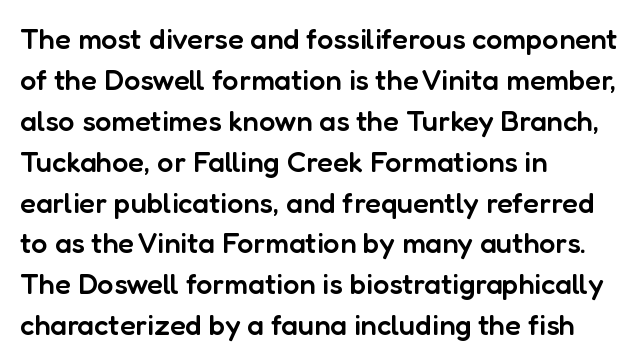
The image shows 29 px semibold sans-serif type, upright; set left-aligned, normal line spacing (1.41x), normal letter spacing, not underlined; low stroke contrast and a medium x-height.
